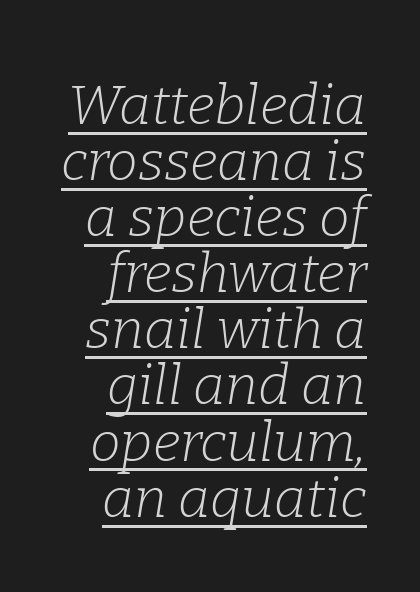
Q: Is the text bold? A: No.
Q: Is the text italic (slanted)? A: Yes, it leans right by about 9 degrees.
Q: Is the typeface a serif or a sans-serif typeface? A: Serif.
Q: Is the text underlined? A: Yes.
Q: How is the paragraph aligned? A: Right-aligned.
Q: Is the spacing between letters normal or unusually wide? A: Normal.
Q: Is the spacing between lines tight, normal or loose? A: Tight.
Q: Width (condensed, normal, or wide)? A: Normal.
Q: Stroke contrast? A: Low.
Q: x-height? A: Medium.
Q: Monospaced? A: No.
